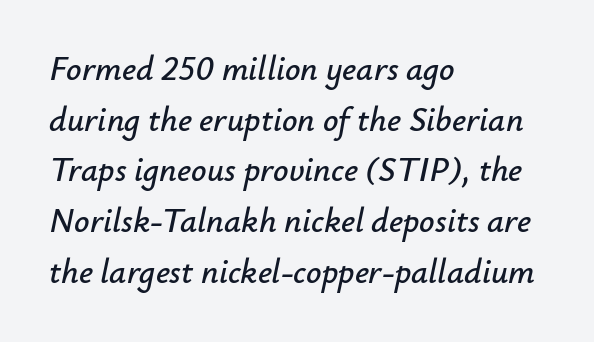
{"italic": "yes", "lean": "right", "slant_degrees": 12, "width": "normal", "stroke_contrast": "low", "x_height": "small", "monospaced": "no", "underline": "no", "align": "left", "line_spacing": "normal", "line_spacing_ratio": 1.49, "letter_spacing": "normal", "letter_spacing_em": 0.0, "glyph_px": 34}
